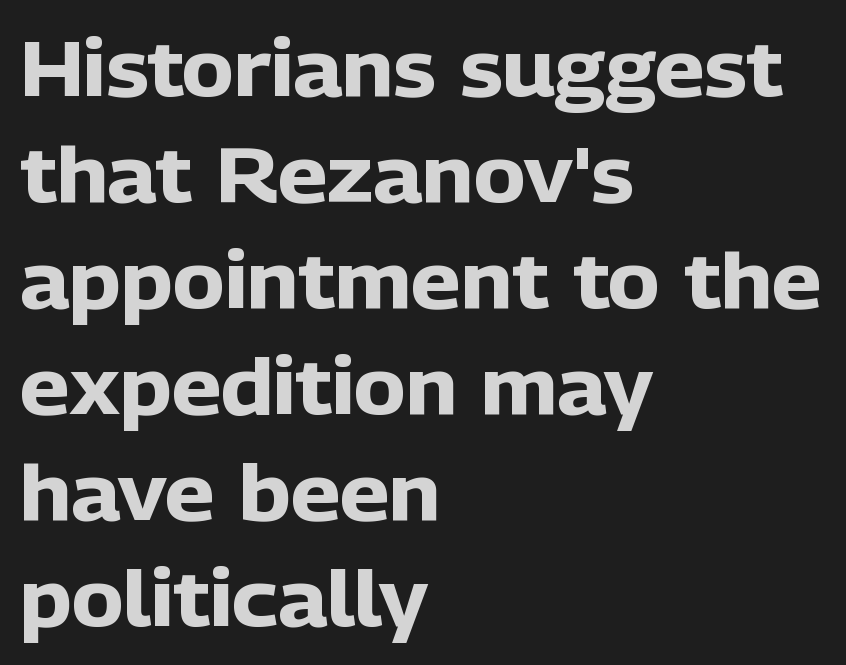
{"serif": "no", "italic": "no", "bold": "yes", "weight": "heavy", "width": "normal", "stroke_contrast": "low", "x_height": "medium", "monospaced": "no", "underline": "no", "align": "left", "line_spacing": "normal", "line_spacing_ratio": 1.36, "letter_spacing": "normal", "letter_spacing_em": 0.0, "glyph_px": 78}
